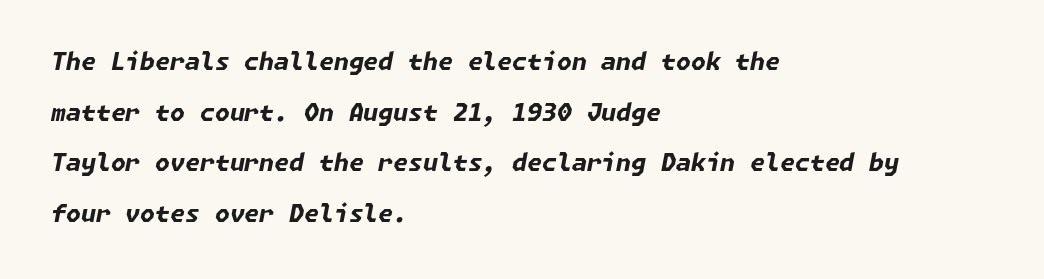
Tall strokes in this sample are angled rather than plumb. The paragraph has a hard left edge and a soft right edge. Typographic density is high because the face is bold. This sample uses plain, unmodified letter spacing. How would I describe the line gaps? Wide and relaxed.
